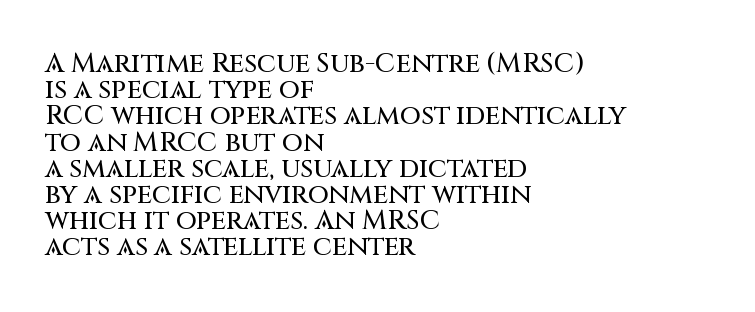
{"italic": "no", "underline": "no", "align": "left", "line_spacing": "tight", "line_spacing_ratio": 0.97, "letter_spacing": "normal", "letter_spacing_em": 0.0, "glyph_px": 27}
